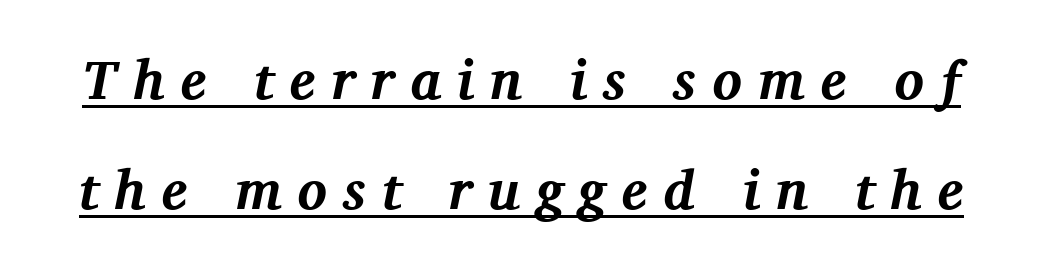
Every letter is thick-stroked: bold, no question. These lines have a slow, spaced-out rhythm from letter to letter. Horizontal bands of white between lines are thick stripes. You can see a thin bar hugging the bottom of the glyphs. The specimen reads as italic at a glance. Are there feet on the stems? There are — it's a serif.
